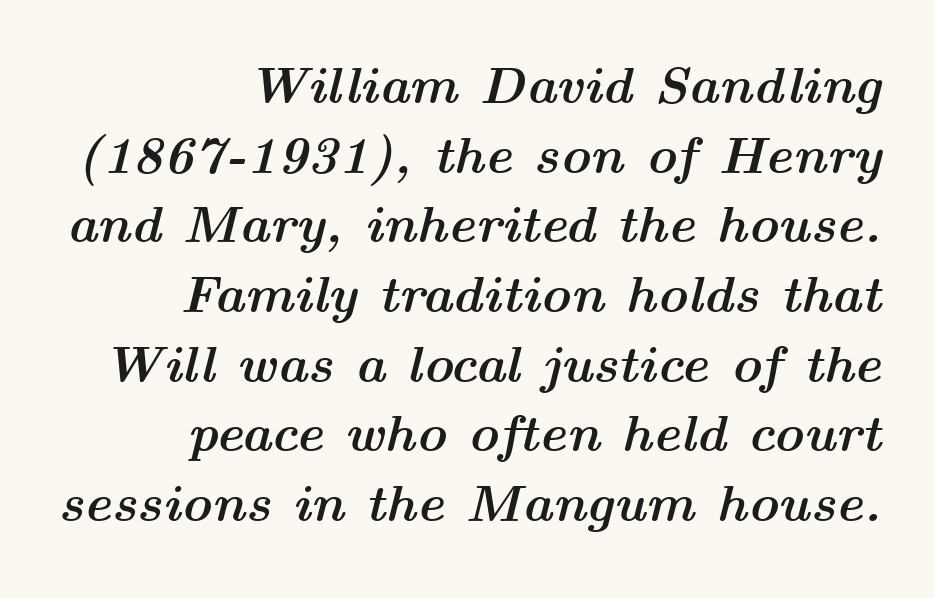
The image shows 52 px semibold, wide type, italic (leaning right); set right-aligned, normal line spacing (1.34x), normal letter spacing, not underlined; medium stroke contrast and a medium x-height.
